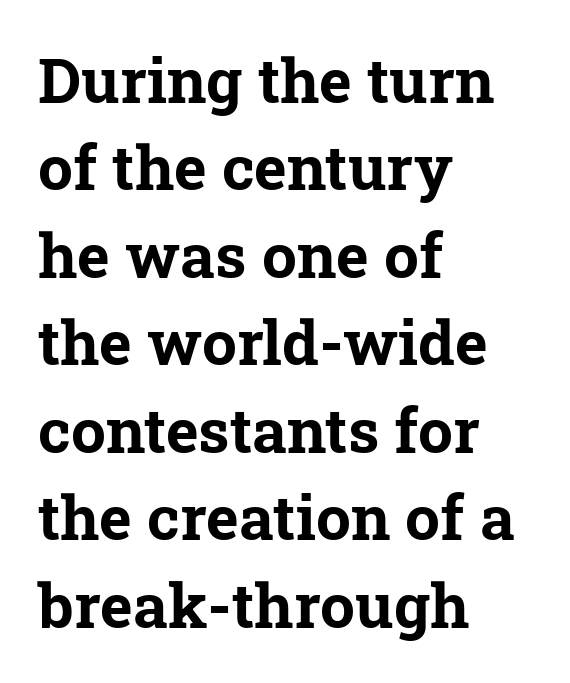
The image shows 62 px bold serif type; set left-aligned, normal line spacing (1.41x), normal letter spacing, not underlined; low stroke contrast and a medium x-height.
